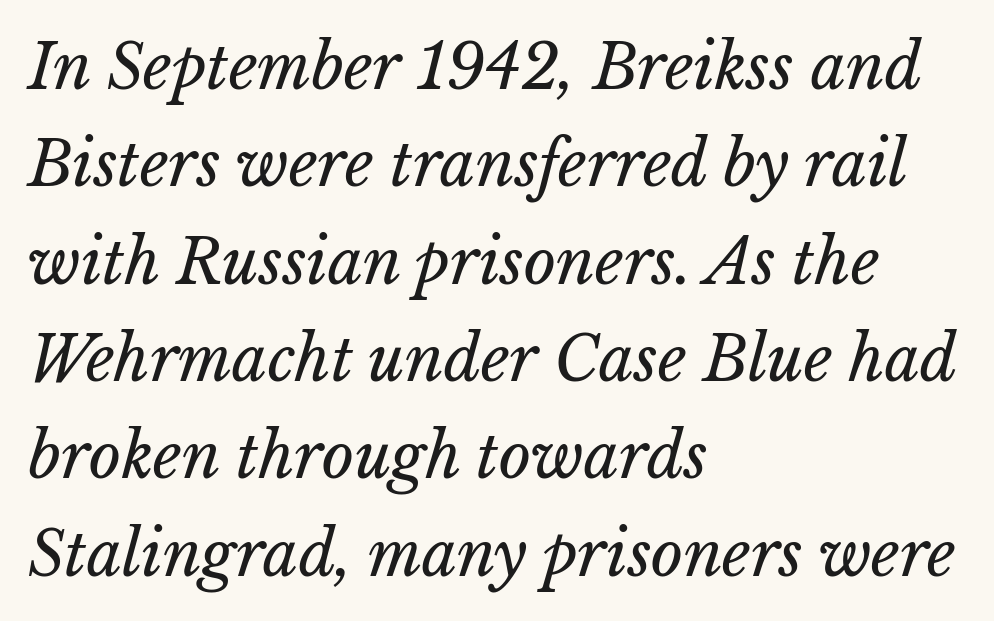
The letterforms sit shoulder to shoulder at normal distance. If you drew a line through each stem, it would be angled. These lines stack with their left ends in a neat column. The face used here is proportionally spaced, like ordinary book or web type. Underlining? Definitely not there. Is the type heavy? It reads as light-to-regular instead.
